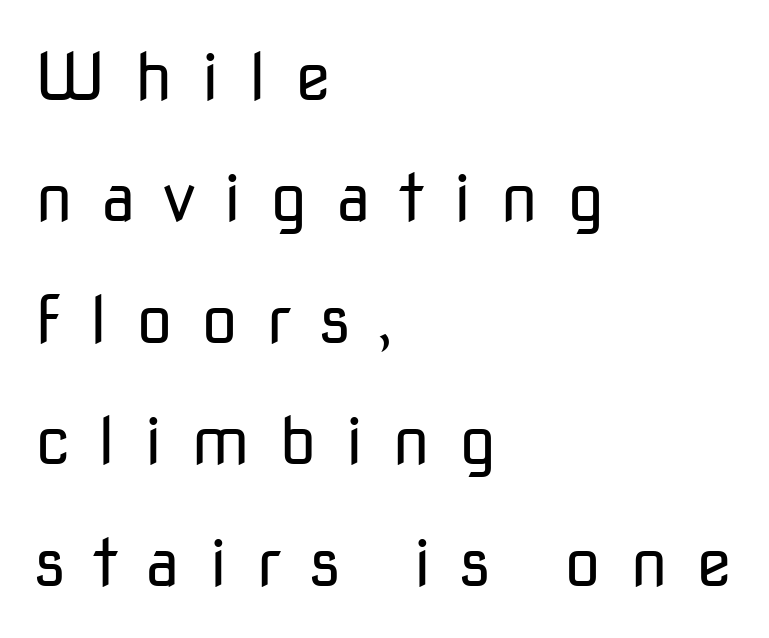
Q: Is the text bold? A: No.
Q: Is the text italic (slanted)? A: No, it is upright.
Q: Is the typeface a serif or a sans-serif typeface? A: Sans-serif.
Q: Is the text underlined? A: No.
Q: How is the paragraph aligned? A: Left-aligned.
Q: Is the spacing between letters normal or unusually wide? A: Unusually wide.
Q: Width (condensed, normal, or wide)? A: Normal.
Q: Stroke contrast? A: Low.
Q: x-height? A: Medium.
Q: Monospaced? A: No.
